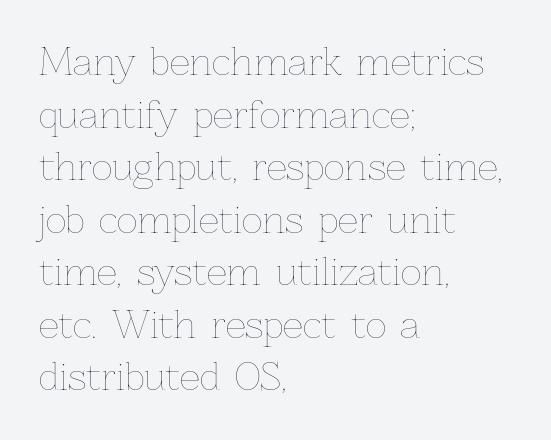
{"italic": "no", "bold": "no", "weight": "thin", "width": "normal", "stroke_contrast": "low", "x_height": "medium", "monospaced": "no", "underline": "no", "align": "left", "line_spacing": "normal", "line_spacing_ratio": 1.46, "letter_spacing": "normal", "letter_spacing_em": 0.0, "glyph_px": 36}
